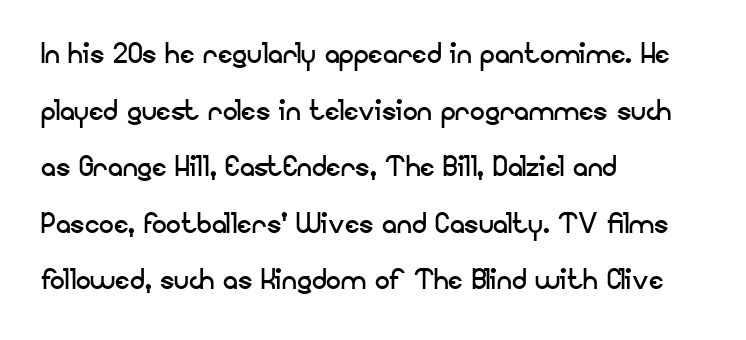
The image shows 37 px regular-weight sans-serif type, upright; set left-aligned, normal line spacing (1.53x), normal letter spacing, not underlined; low stroke contrast and a small x-height.
